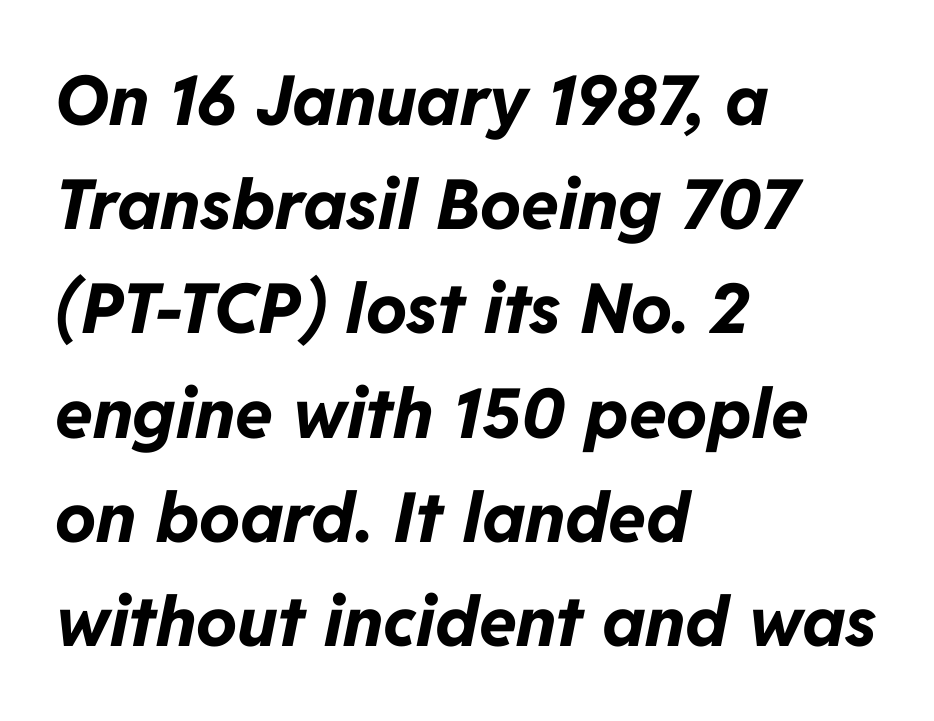
{"italic": "yes", "lean": "right", "slant_degrees": 11, "bold": "yes", "weight": "bold", "width": "normal", "stroke_contrast": "low", "x_height": "medium", "monospaced": "no", "underline": "no", "align": "left", "line_spacing": "normal", "line_spacing_ratio": 1.51, "letter_spacing": "normal", "letter_spacing_em": 0.0, "glyph_px": 69}
